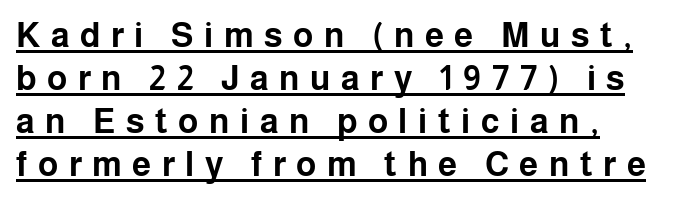
{"serif": "no", "italic": "no", "bold": "yes", "weight": "bold", "width": "normal", "stroke_contrast": "low", "x_height": "medium", "monospaced": "no", "underline": "yes", "line_spacing": "normal", "line_spacing_ratio": 1.26, "letter_spacing": "wide", "letter_spacing_em": 0.31, "glyph_px": 34}
